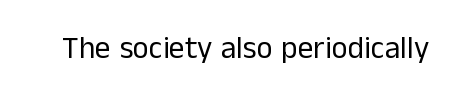
{"serif": "no", "italic": "no", "bold": "no", "weight": "regular", "width": "normal", "stroke_contrast": "low", "x_height": "medium", "monospaced": "no", "underline": "no", "letter_spacing": "normal", "letter_spacing_em": 0.0, "glyph_px": 31}
